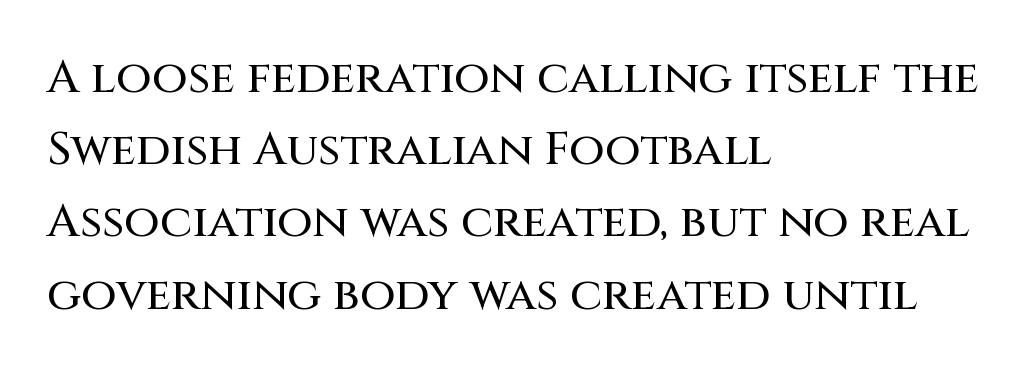
{"serif": "no", "italic": "no", "width": "normal", "stroke_contrast": "medium", "x_height": "large", "monospaced": "no", "underline": "no", "align": "left", "line_spacing": "normal", "line_spacing_ratio": 1.57, "letter_spacing": "normal", "letter_spacing_em": 0.0, "glyph_px": 46}
